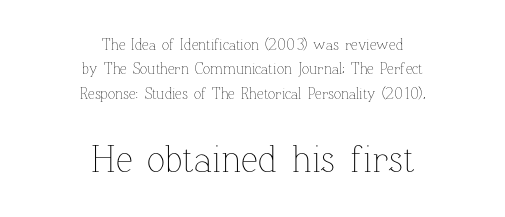
Q: Is the text bold? A: No.
Q: Is the text italic (slanted)? A: No, it is upright.
Q: Is the text underlined? A: No.
Q: How is the paragraph aligned? A: Centered.
Q: Is the spacing between letters normal or unusually wide? A: Normal.
Q: Is the spacing between lines tight, normal or loose? A: Normal.
Q: Which block of text is set in a larger size, the first (top) or the second (bottom)? A: The second (bottom) one.
Q: Width (condensed, normal, or wide)? A: Normal.
Q: Stroke contrast? A: Low.
Q: x-height? A: Medium.
Q: Monospaced? A: No.
